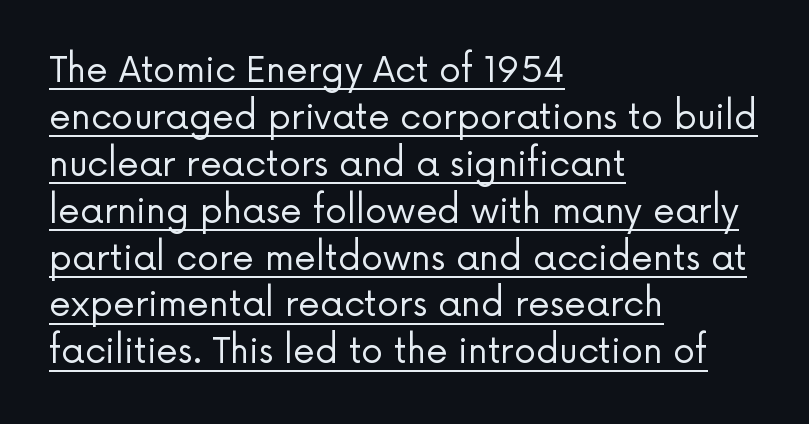
The image shows 35 px regular-weight sans-serif type, upright; set left-aligned, normal line spacing (1.34x), normal letter spacing, underlined; low stroke contrast and a medium x-height.
